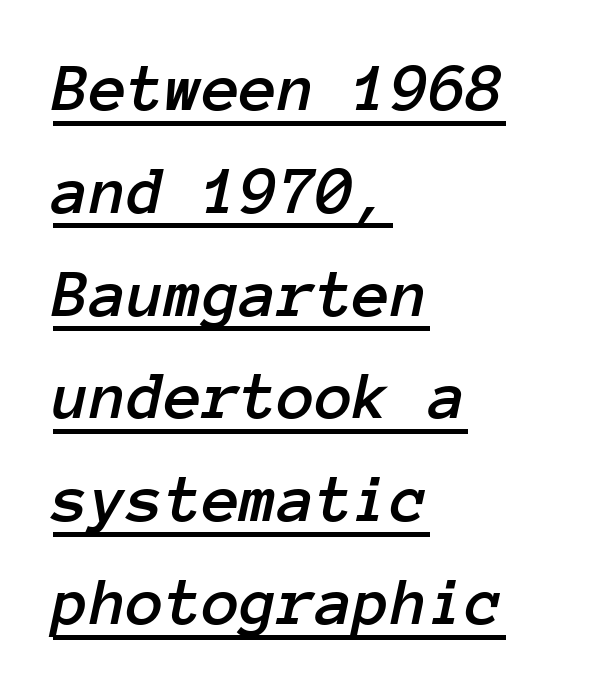
{"italic": "yes", "lean": "right", "slant_degrees": 12, "width": "normal", "stroke_contrast": "low", "x_height": "medium", "monospaced": "yes", "underline": "yes", "align": "left", "line_spacing": "normal", "line_spacing_ratio": 1.49, "letter_spacing": "normal", "letter_spacing_em": 0.0, "glyph_px": 69}
